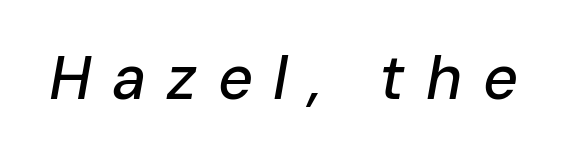
The typography opts for an oblique posture over an upright one. Rule under the text: the space is simply empty. These lines are rendered in a variable-pitch font. Students, note that the glyphs here are deliberately spaced far apart.
